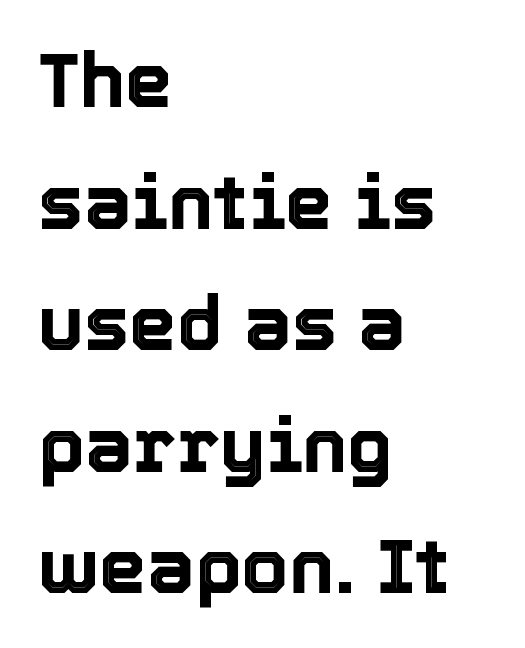
Q: Is the text italic (slanted)? A: No, it is upright.
Q: Is the text underlined? A: No.
Q: How is the paragraph aligned? A: Left-aligned.
Q: Is the spacing between letters normal or unusually wide? A: Normal.
Q: Is the spacing between lines tight, normal or loose? A: Normal.
Q: Width (condensed, normal, or wide)? A: Normal.
Q: x-height? A: Medium.
Q: Monospaced? A: No.
